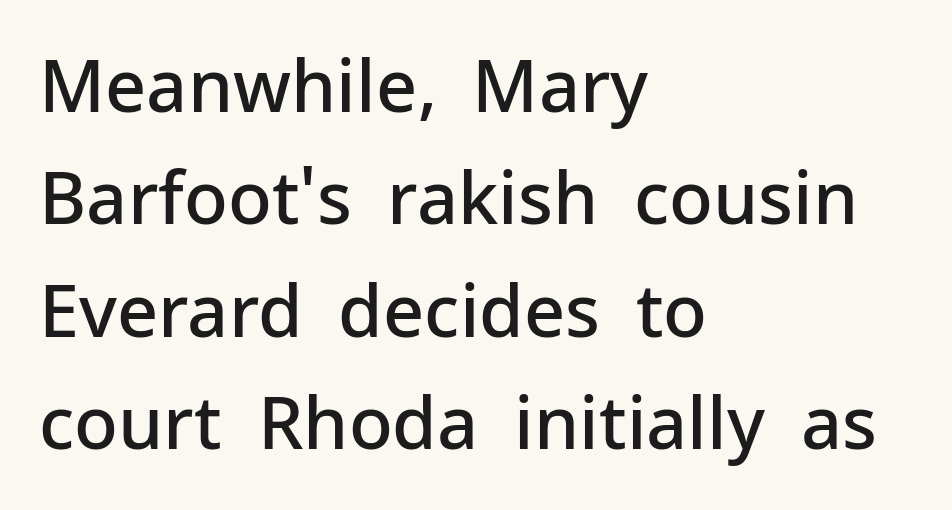
The image shows 72 px semibold sans-serif type, upright; set left-aligned, normal line spacing (1.56x), normal letter spacing, not underlined; low stroke contrast and a medium x-height.
